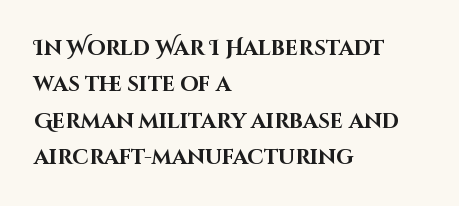
{"italic": "no", "bold": "yes", "underline": "no", "align": "left", "line_spacing_ratio": 1.73, "letter_spacing": "normal", "letter_spacing_em": 0.0, "glyph_px": 21}
